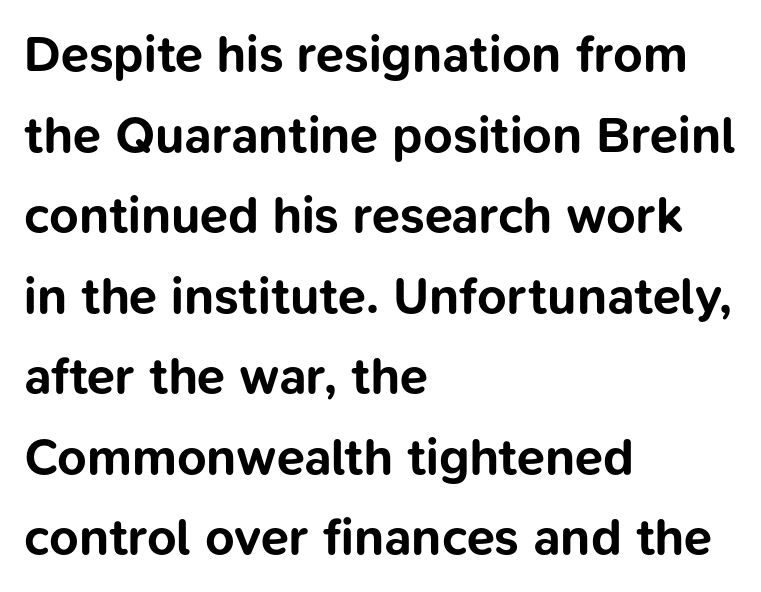
{"serif": "no", "italic": "no", "bold": "yes", "weight": "bold", "width": "normal", "stroke_contrast": "low", "x_height": "medium", "monospaced": "no", "underline": "no", "align": "left", "line_spacing": "normal", "line_spacing_ratio": 1.58, "letter_spacing": "normal", "letter_spacing_em": 0.0, "glyph_px": 51}
